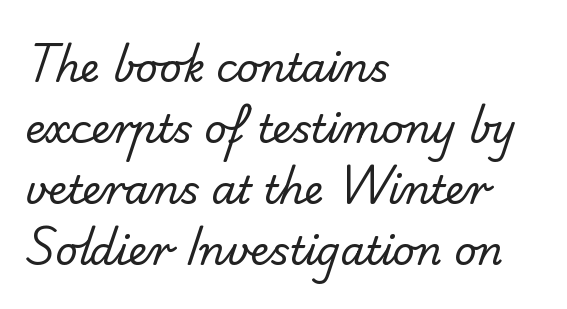
Q: Is the text bold? A: No.
Q: Is the typeface a serif or a sans-serif typeface? A: Sans-serif.
Q: Is the text underlined? A: No.
Q: How is the paragraph aligned? A: Left-aligned.
Q: Is the spacing between letters normal or unusually wide? A: Normal.
Q: Is the spacing between lines tight, normal or loose? A: Normal.
Q: Width (condensed, normal, or wide)? A: Normal.
Q: Stroke contrast? A: Low.
Q: x-height? A: Small.
Q: Monospaced? A: No.
